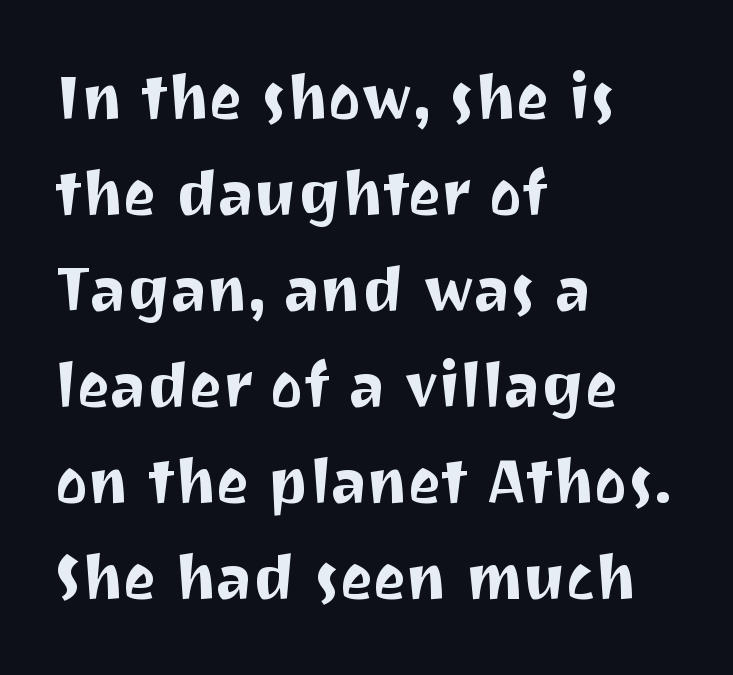
The image shows 62 px sans-serif type, upright; set left-aligned, normal line spacing (1.55x), normal letter spacing, not underlined; medium stroke contrast and a medium x-height.
